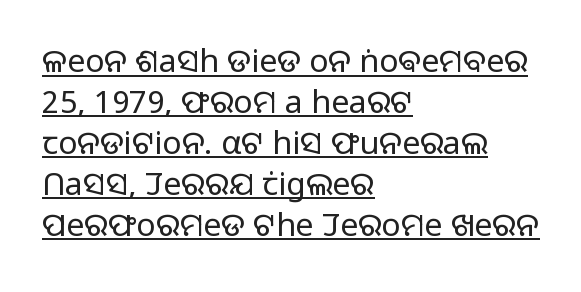
{"serif": "no", "italic": "no", "bold": "no", "weight": "light", "width": "normal", "stroke_contrast": "low", "x_height": "medium", "monospaced": "no", "underline": "yes", "align": "left", "line_spacing": "normal", "line_spacing_ratio": 1.28, "letter_spacing": "normal", "letter_spacing_em": 0.0, "glyph_px": 32}
